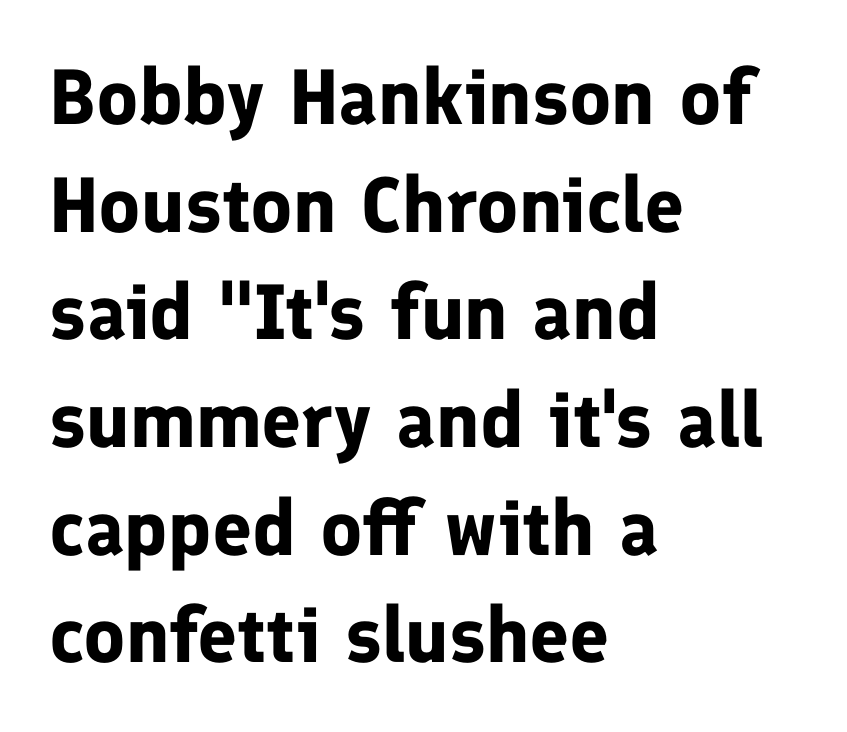
Note the varied advance widths — an 'i' is clearly narrower than an 'm'. This sample uses an upright cut, with every glyph sitting square on the baseline. Weight: bold. Leading: standard. Is the letter spacing exaggerated? No — it looks like the ordinary default.
